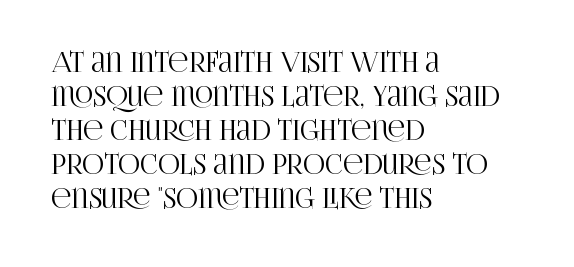
{"italic": "no", "underline": "no", "align": "left", "line_spacing": "normal", "line_spacing_ratio": 1.26, "letter_spacing": "normal", "letter_spacing_em": 0.0, "glyph_px": 27}
